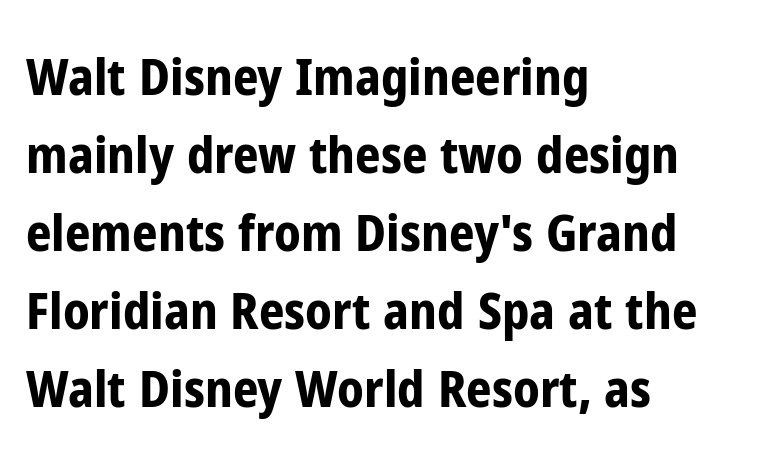
The image shows 50 px bold, condensed sans-serif type, upright; set left-aligned, normal line spacing (1.56x), normal letter spacing, not underlined; low stroke contrast and a medium x-height.
